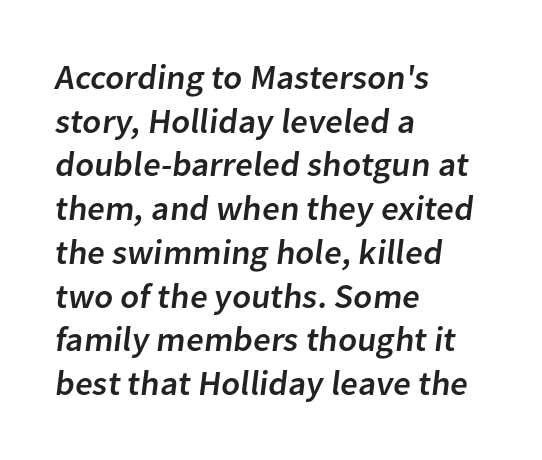
Q: Is the typeface a serif or a sans-serif typeface? A: Sans-serif.
Q: Is the text underlined? A: No.
Q: How is the paragraph aligned? A: Left-aligned.
Q: Is the spacing between letters normal or unusually wide? A: Normal.
Q: Is the spacing between lines tight, normal or loose? A: Normal.
Q: Width (condensed, normal, or wide)? A: Normal.
Q: Stroke contrast? A: Low.
Q: x-height? A: Medium.
Q: Monospaced? A: No.
